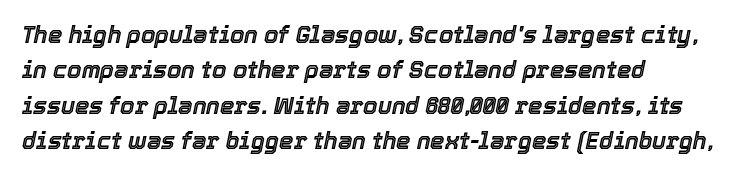
Q: Is the text italic (slanted)? A: Yes, it leans right by about 12 degrees.
Q: Is the text underlined? A: No.
Q: How is the paragraph aligned? A: Left-aligned.
Q: Is the spacing between letters normal or unusually wide? A: Normal.
Q: Is the spacing between lines tight, normal or loose? A: Normal.
